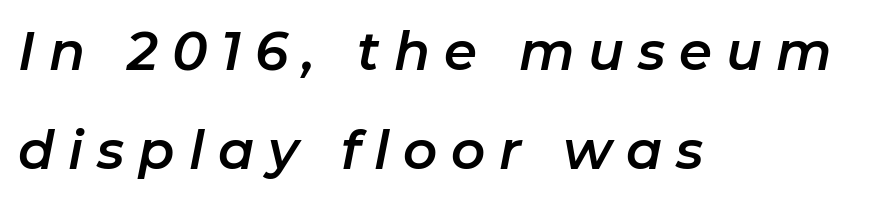
{"italic": "yes", "lean": "right", "slant_degrees": 11, "width": "normal", "stroke_contrast": "low", "x_height": "medium", "monospaced": "no", "underline": "no", "align": "left", "line_spacing_ratio": 1.87, "letter_spacing": "wide", "letter_spacing_em": 0.26, "glyph_px": 53}
